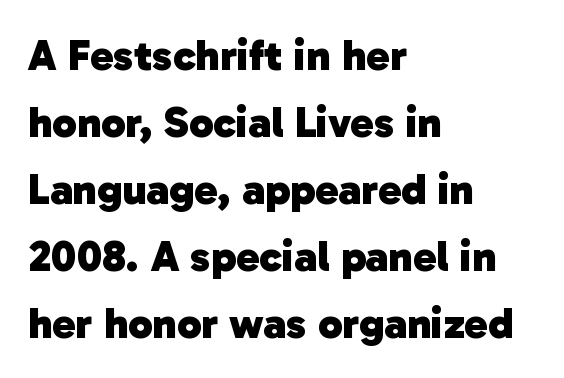
{"serif": "no", "bold": "yes", "weight": "heavy", "width": "normal", "stroke_contrast": "low", "x_height": "medium", "monospaced": "no", "underline": "no", "align": "left", "line_spacing": "normal", "line_spacing_ratio": 1.52, "letter_spacing": "normal", "letter_spacing_em": 0.0, "glyph_px": 44}
